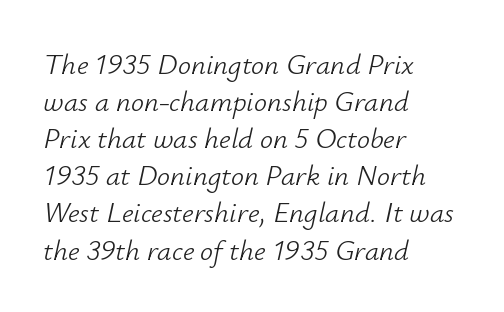
The image shows 29 px light type, italic (leaning right); set left-aligned, normal line spacing (1.28x), normal letter spacing, not underlined; low stroke contrast and a small x-height.
